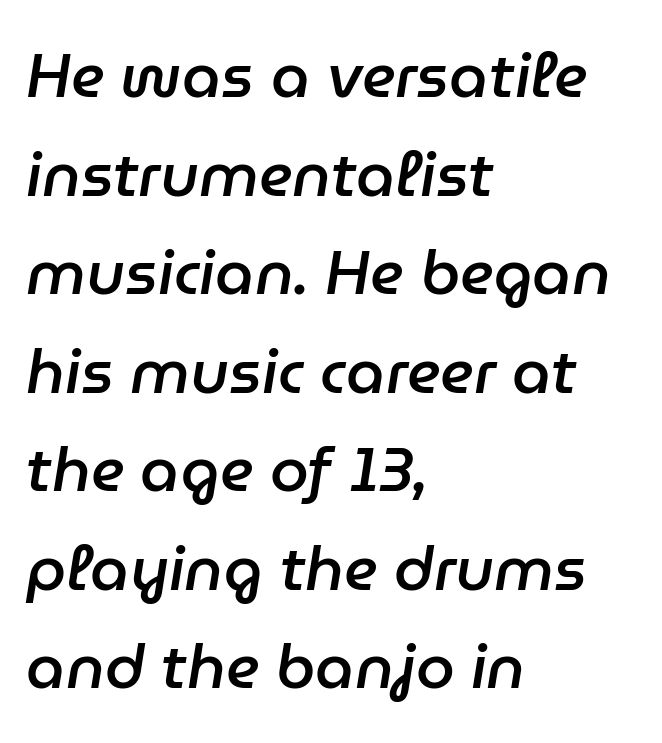
The image shows 62 px semibold type, italic (leaning right); set left-aligned, normal line spacing (1.59x), normal letter spacing, not underlined; low stroke contrast and a medium x-height.
